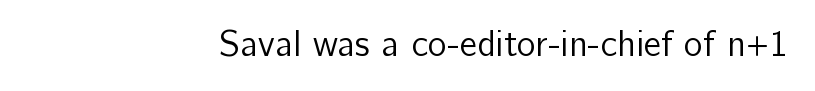
Q: Is the text bold? A: No.
Q: Is the text italic (slanted)? A: No, it is upright.
Q: Is the typeface a serif or a sans-serif typeface? A: Sans-serif.
Q: Is the text underlined? A: No.
Q: How is the paragraph aligned? A: Right-aligned.
Q: Is the spacing between letters normal or unusually wide? A: Normal.
Q: Width (condensed, normal, or wide)? A: Normal.
Q: Stroke contrast? A: Low.
Q: x-height? A: Medium.
Q: Monospaced? A: No.
